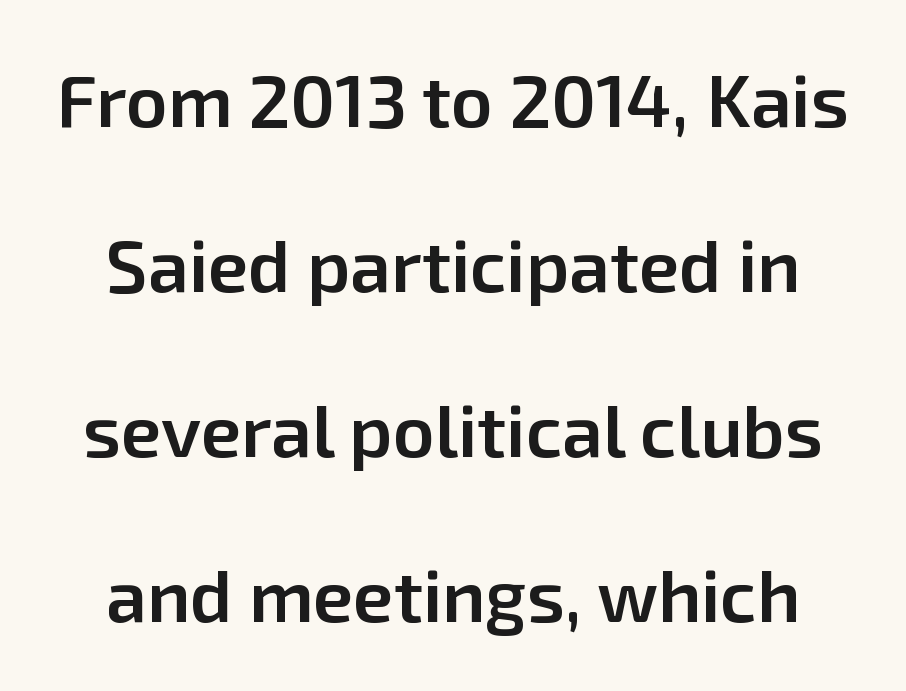
Has an underline been added? It has not. The letters sit at their default tracking, neither squeezed nor spread. Style check: upright. Does the leading feel generous? Absolutely, it's lavish. A typesetter would call this proportional, since set widths differ per character.
